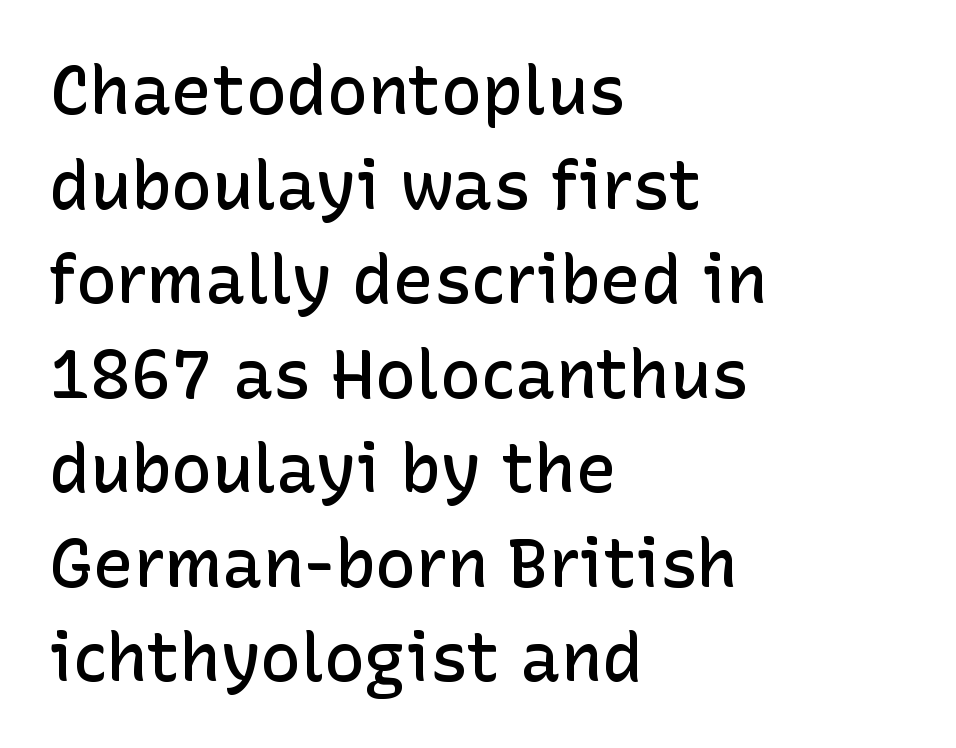
{"serif": "no", "italic": "no", "bold": "semi", "weight": "semibold", "width": "normal", "stroke_contrast": "low", "x_height": "medium", "monospaced": "no", "underline": "no", "align": "left", "line_spacing": "normal", "line_spacing_ratio": 1.39, "letter_spacing": "normal", "letter_spacing_em": 0.0, "glyph_px": 68}
